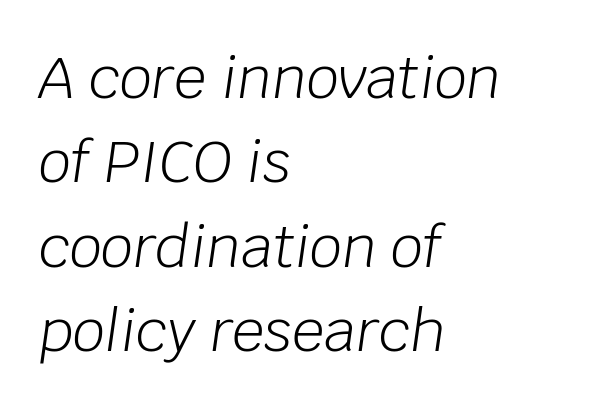
The image shows 57 px light type, italic (leaning right); set left-aligned, normal line spacing (1.48x), normal letter spacing, not underlined; low stroke contrast and a large x-height.
